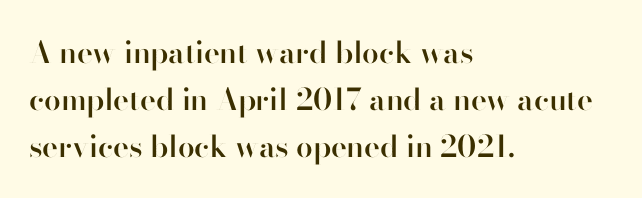
The image shows 30 px semibold sans-serif type, upright; set left-aligned, normal line spacing (1.56x), normal letter spacing, not underlined; high stroke contrast and a small x-height.
